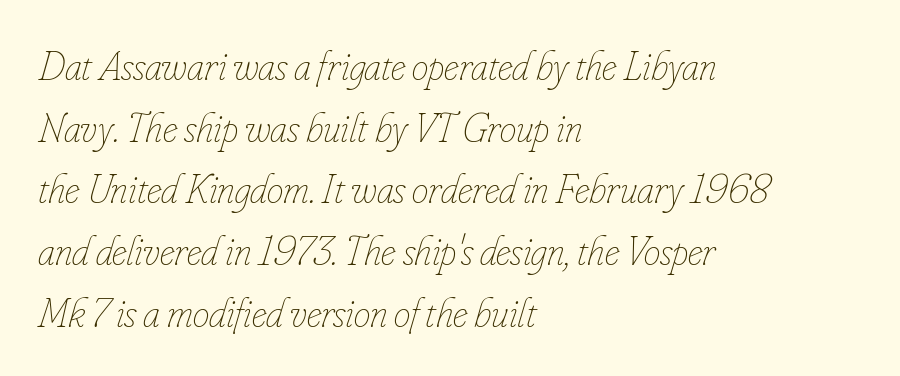
Q: Is the text bold? A: No.
Q: Is the text italic (slanted)? A: Yes, it leans right by about 16 degrees.
Q: Is the text underlined? A: No.
Q: How is the paragraph aligned? A: Left-aligned.
Q: Is the spacing between letters normal or unusually wide? A: Normal.
Q: Is the spacing between lines tight, normal or loose? A: Normal.
Q: Width (condensed, normal, or wide)? A: Condensed.
Q: Stroke contrast? A: Low.
Q: x-height? A: Small.
Q: Monospaced? A: No.
